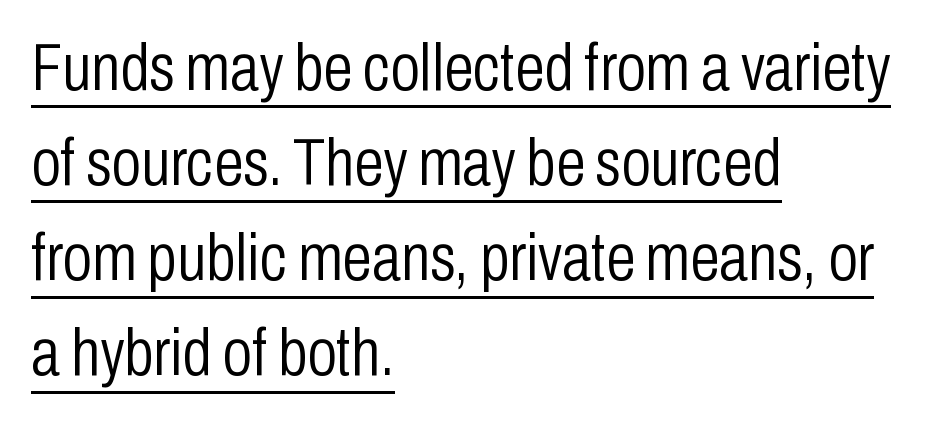
Q: Is the text bold? A: No.
Q: Is the text italic (slanted)? A: No, it is upright.
Q: Is the typeface a serif or a sans-serif typeface? A: Sans-serif.
Q: Is the text underlined? A: Yes.
Q: How is the paragraph aligned? A: Left-aligned.
Q: Is the spacing between letters normal or unusually wide? A: Normal.
Q: Is the spacing between lines tight, normal or loose? A: Normal.
Q: Width (condensed, normal, or wide)? A: Condensed.
Q: Stroke contrast? A: Low.
Q: x-height? A: Medium.
Q: Monospaced? A: No.
